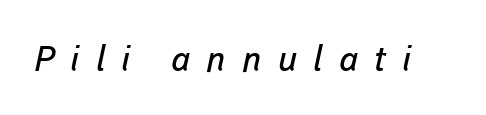
The image shows 35 px regular-weight sans-serif type; set unusually wide letter spacing (+0.46 em), not underlined; low stroke contrast and a medium x-height.
